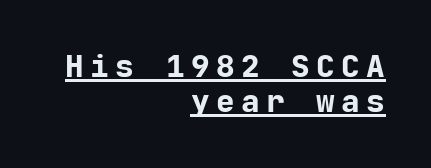
The image shows 31 px bold sans-serif type, upright, monospaced; set right-aligned, tight line spacing (1.13x), unusually wide letter spacing (+0.21 em), underlined; low stroke contrast and a medium x-height.
